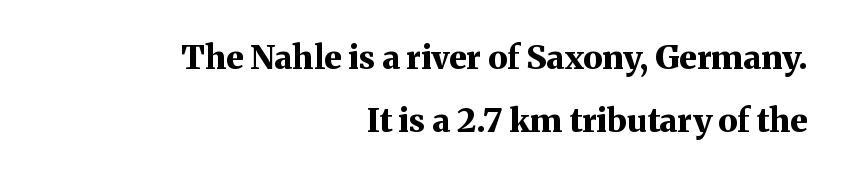
In CSS terms this would be text-align: right. Each letter's strokes conclude with small projecting serifs. The letters advance in unequal steps, a hallmark of proportional type. The designer dialed line spacing up above the default. Is the type bold? Yes — the strokes are clearly thick and heavy.
